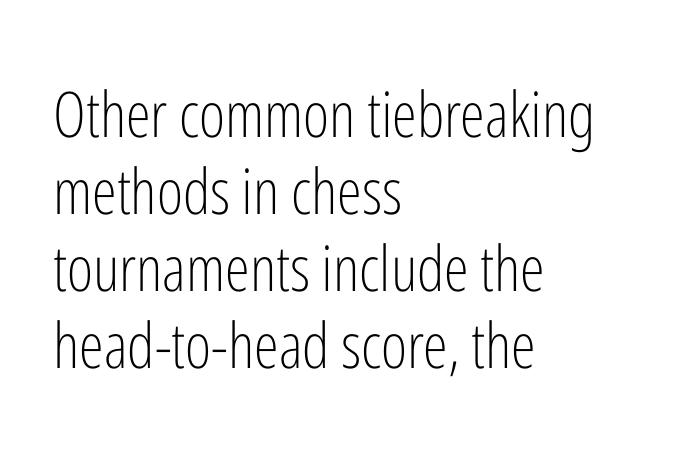
The image shows 63 px light, condensed sans-serif type, upright; set left-aligned, line spacing 1.22x, normal letter spacing, not underlined; low stroke contrast and a medium x-height.
